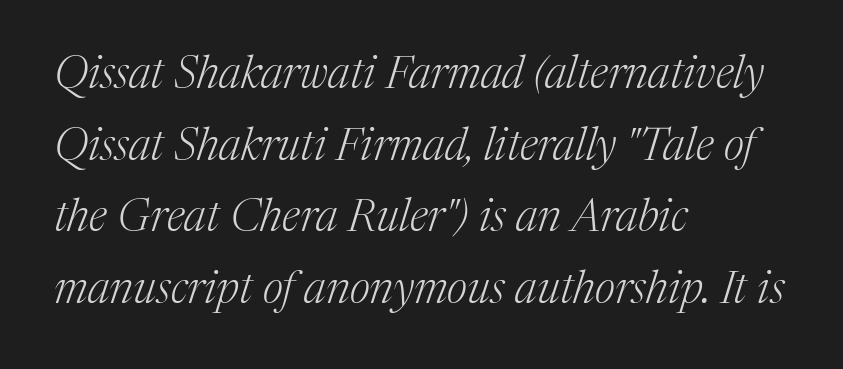
{"serif": "yes", "italic": "yes", "lean": "right", "slant_degrees": 17, "bold": "no", "weight": "light", "width": "normal", "stroke_contrast": "medium", "x_height": "medium", "monospaced": "no", "underline": "no", "align": "left", "line_spacing": "normal", "line_spacing_ratio": 1.59, "letter_spacing": "normal", "letter_spacing_em": 0.0, "glyph_px": 45}
